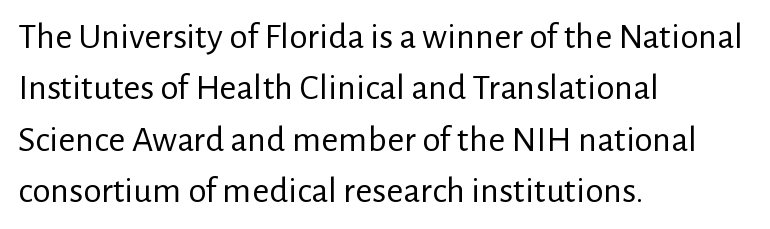
Q: Is the text bold? A: No.
Q: Is the text italic (slanted)? A: No, it is upright.
Q: Is the typeface a serif or a sans-serif typeface? A: Sans-serif.
Q: Is the text underlined? A: No.
Q: How is the paragraph aligned? A: Left-aligned.
Q: Is the spacing between letters normal or unusually wide? A: Normal.
Q: Is the spacing between lines tight, normal or loose? A: Normal.
Q: Width (condensed, normal, or wide)? A: Normal.
Q: Stroke contrast? A: Low.
Q: x-height? A: Medium.
Q: Monospaced? A: No.
